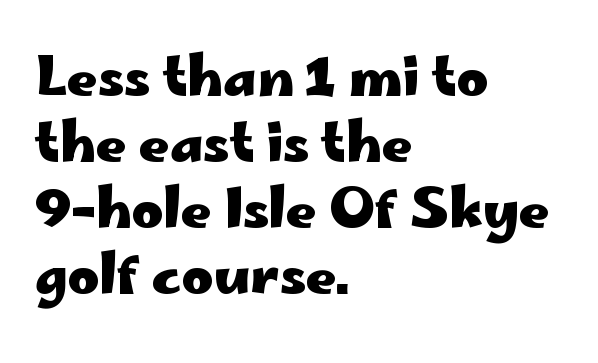
Posture: vertical. Nothing unusual about the tracking: characters are spaced as the font intends. What weight is shown? A full bold with thick strokes. Looks like regular typesetting: each glyph gets only the width it needs. The area under the type is left untouched. The typeface chosen for these lines omits serifs.
